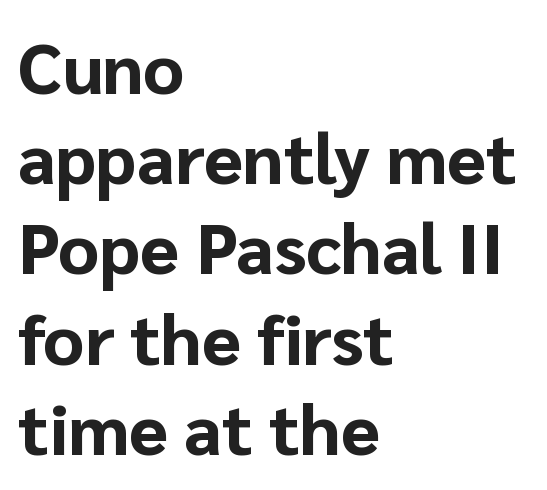
The image shows 71 px bold sans-serif type, upright; set left-aligned, normal line spacing (1.27x), normal letter spacing, not underlined; low stroke contrast and a medium x-height.
